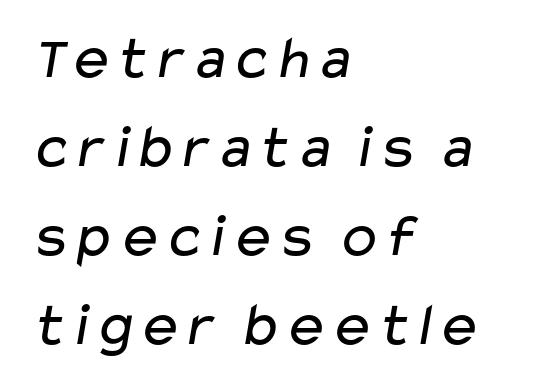
{"serif": "no", "bold": "no", "weight": "regular", "width": "wide", "stroke_contrast": "low", "x_height": "medium", "monospaced": "no", "underline": "no", "align": "left", "line_spacing": "normal", "line_spacing_ratio": 1.46, "letter_spacing": "normal", "letter_spacing_em": 0.0, "glyph_px": 61}
